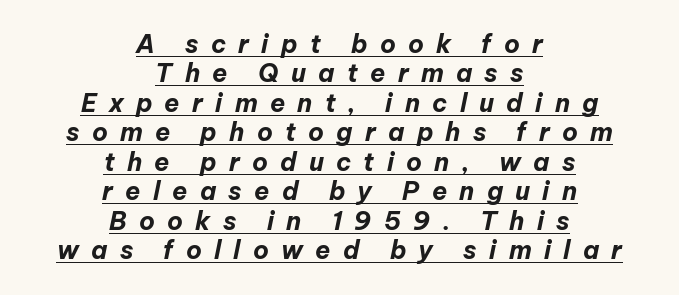
The image shows 25 px bold type, italic (leaning right); set centered, line spacing 1.18x, unusually wide letter spacing (+0.49 em), underlined.
